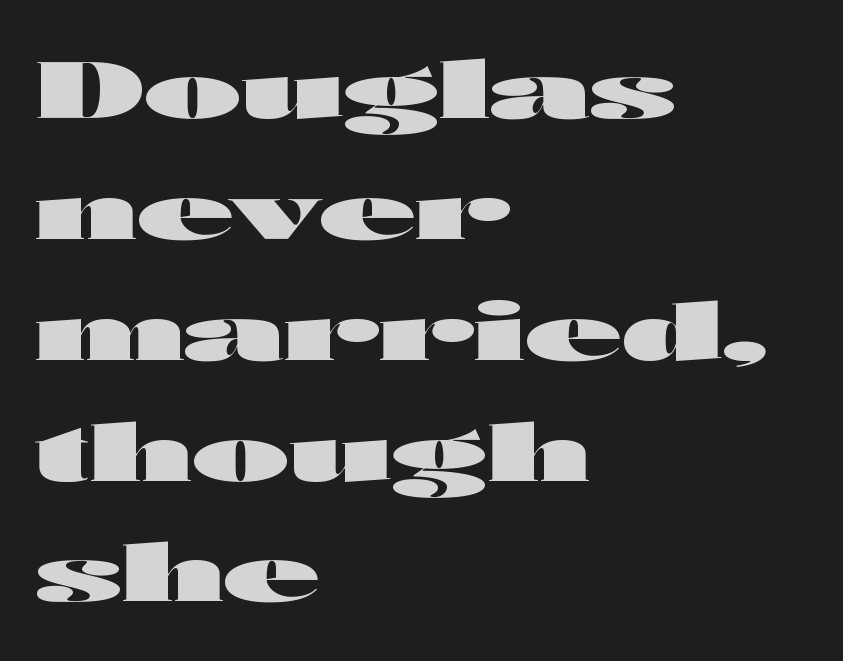
The image shows 79 px heavy, wide sans-serif type, upright; set left-aligned, normal line spacing (1.53x), normal letter spacing, not underlined; high stroke contrast and a medium x-height.
